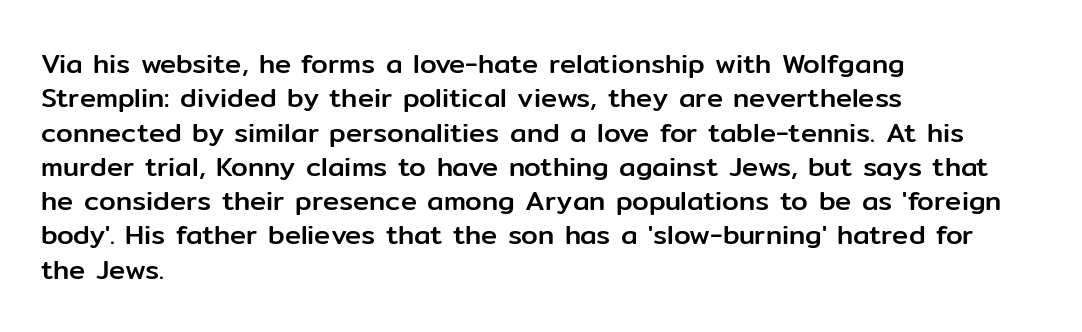
{"italic": "no", "underline": "no", "align": "left", "line_spacing": "normal", "line_spacing_ratio": 1.27, "letter_spacing": "normal", "letter_spacing_em": 0.0, "glyph_px": 27}
